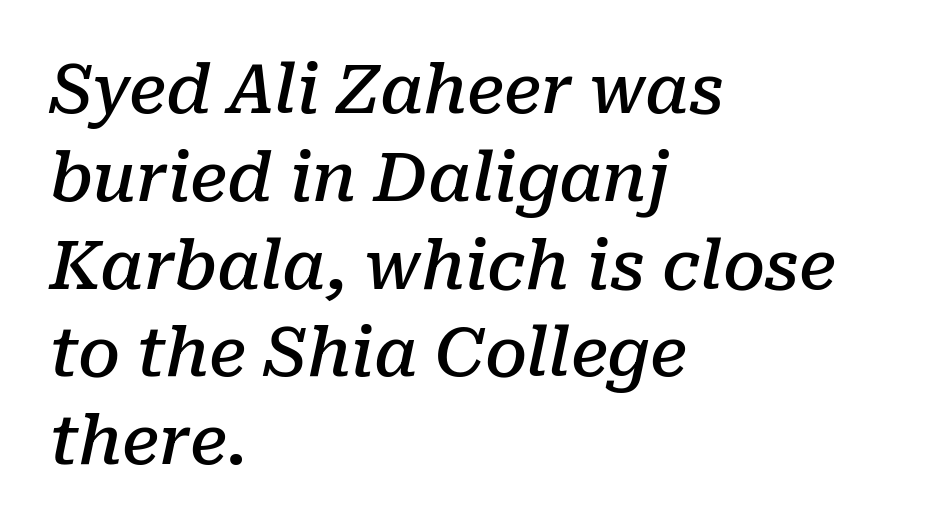
The image shows 67 px semibold serif type, italic (leaning right); set left-aligned, normal line spacing (1.31x), normal letter spacing, not underlined; low stroke contrast and a medium x-height.
